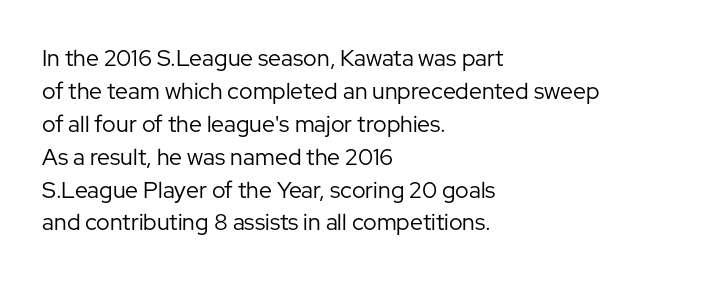
Honestly, the row spacing looks completely unremarkable. Caption: face not bold, strokes unweighted. Posture: vertical. This rendering features lettering with no underline. The setting favours the left margin, as ordinary paragraphs usually do.
